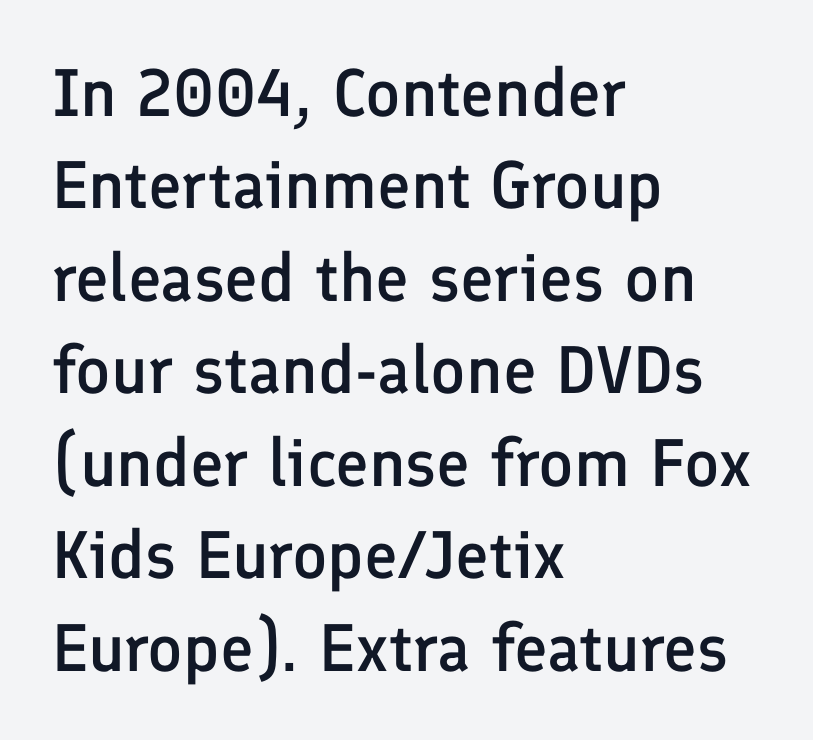
Check where the strokes stop: nothing finishes them off — pure sans. The letters stand straight up with perfectly vertical stems. The sample has been set in demibold, a notch under bold. Note the varied advance widths — an 'i' is clearly narrower than an 'm'. Unmarked baselines from the first word to the last. Whoever set this chose a conventional vertical rhythm.
